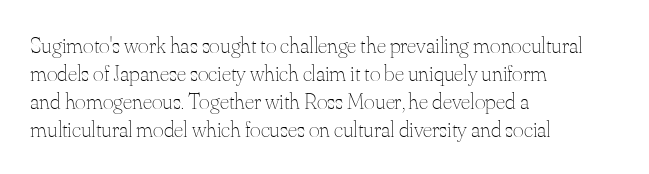
Every stem runs plumb, perpendicular to the baseline. Layout note: lines flush left. Decoration check: the copy has no underline. Short note: letters normally spaced.
